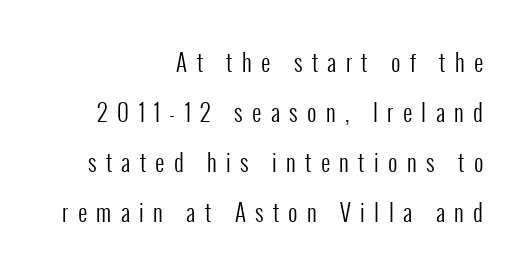
Q: Is the text bold? A: No.
Q: Is the text italic (slanted)? A: No, it is upright.
Q: Is the text underlined? A: No.
Q: How is the paragraph aligned? A: Right-aligned.
Q: Is the spacing between letters normal or unusually wide? A: Unusually wide.
Q: Is the spacing between lines tight, normal or loose? A: Loose.
